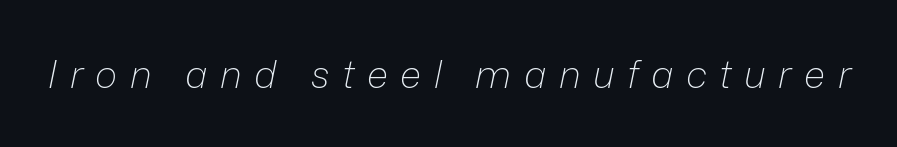
{"italic": "yes", "lean": "right", "slant_degrees": 12, "bold": "no", "weight": "light", "width": "normal", "stroke_contrast": "low", "x_height": "medium", "monospaced": "no", "underline": "no", "letter_spacing": "wide", "letter_spacing_em": 0.33, "glyph_px": 38}
